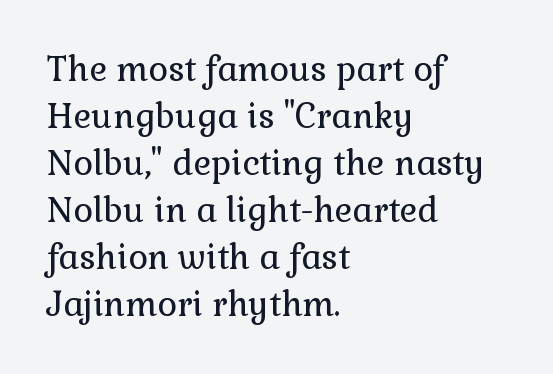
Q: Is the text bold? A: No.
Q: Is the text italic (slanted)? A: No, it is upright.
Q: Is the typeface a serif or a sans-serif typeface? A: Serif.
Q: Is the text underlined? A: No.
Q: How is the paragraph aligned? A: Left-aligned.
Q: Is the spacing between letters normal or unusually wide? A: Normal.
Q: Is the spacing between lines tight, normal or loose? A: Normal.
Q: Width (condensed, normal, or wide)? A: Normal.
Q: Stroke contrast? A: Low.
Q: x-height? A: Medium.
Q: Monospaced? A: No.
